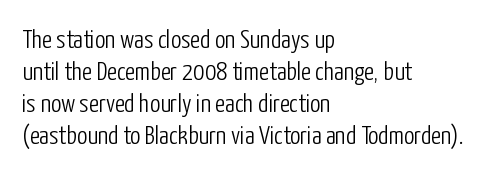
Q: Is the text bold? A: No.
Q: Is the text italic (slanted)? A: No, it is upright.
Q: Is the text underlined? A: No.
Q: How is the paragraph aligned? A: Left-aligned.
Q: Is the spacing between letters normal or unusually wide? A: Normal.
